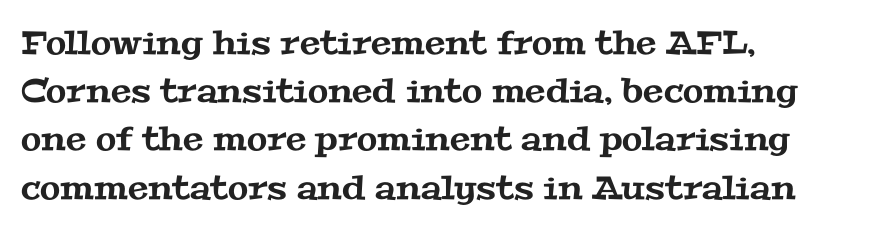
The image shows 33 px wide serif type; set left-aligned, normal line spacing (1.46x), normal letter spacing, not underlined; medium stroke contrast and a medium x-height.
